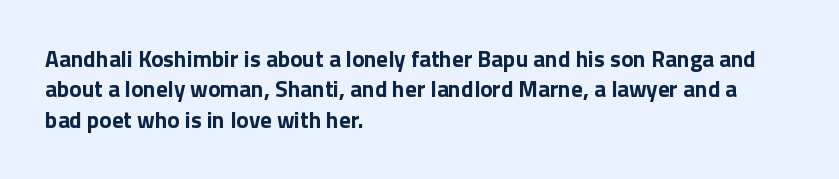
The image shows 23 px bold type, upright; set left-aligned, normal line spacing (1.32x), normal letter spacing, not underlined.
